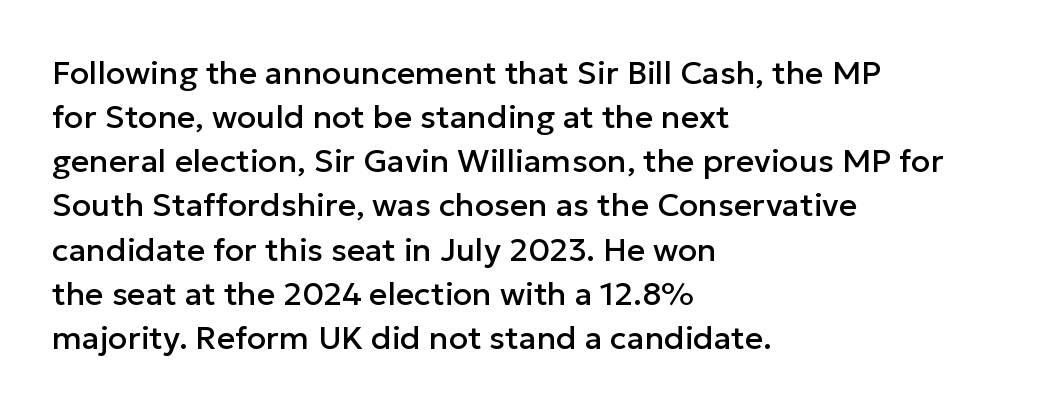
The image shows 32 px sans-serif type, upright; set left-aligned, normal line spacing (1.38x), normal letter spacing, not underlined; low stroke contrast and a medium x-height.
